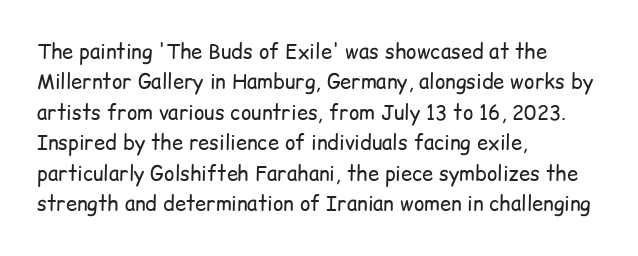
The image shows 20 px text type, upright; set left-aligned, normal line spacing (1.52x), normal letter spacing, not underlined.
